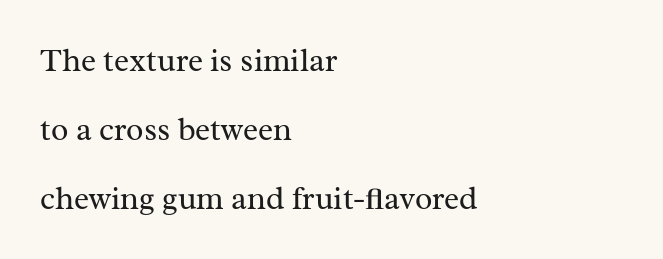
The image shows 32 px regular-weight serif type, upright; set left-aligned, loose line spacing (2.15x), normal letter spacing, not underlined; medium stroke contrast and a medium x-height.
